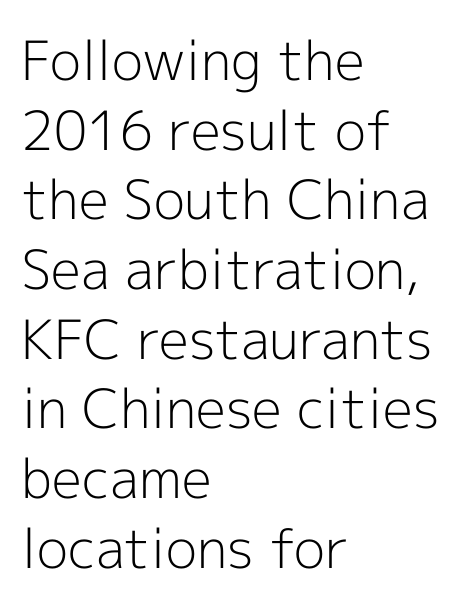
Anything drawn beneath the words? Only blank space. In terms of letterspacing, this is plain default setting. The block of text has a typical density, with ordinary space between rows. Note the varied advance widths — an 'i' is clearly narrower than an 'm'. Posture: vertical. The font sits on the lighter half of the weight spectrum, regular included.
